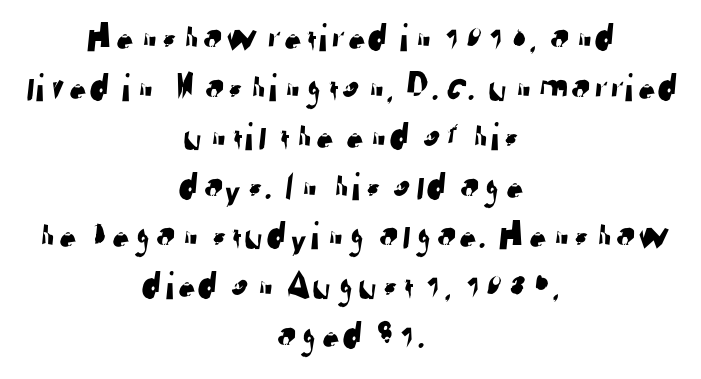
Q: Is the typeface a serif or a sans-serif typeface? A: Sans-serif.
Q: Is the text underlined? A: No.
Q: How is the paragraph aligned? A: Centered.
Q: Is the spacing between letters normal or unusually wide? A: Normal.
Q: Width (condensed, normal, or wide)? A: Normal.
Q: Stroke contrast? A: Low.
Q: x-height? A: Medium.
Q: Monospaced? A: No.
